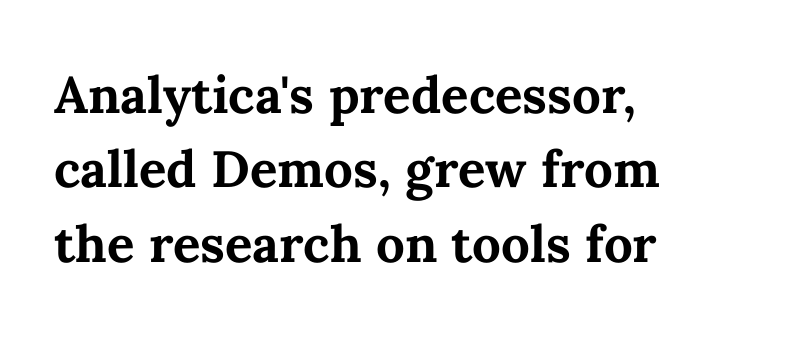
{"italic": "no", "bold": "yes", "weight": "bold", "width": "normal", "stroke_contrast": "medium", "x_height": "medium", "monospaced": "no", "underline": "no", "align": "left", "line_spacing": "normal", "line_spacing_ratio": 1.46, "letter_spacing": "normal", "letter_spacing_em": 0.0, "glyph_px": 51}
